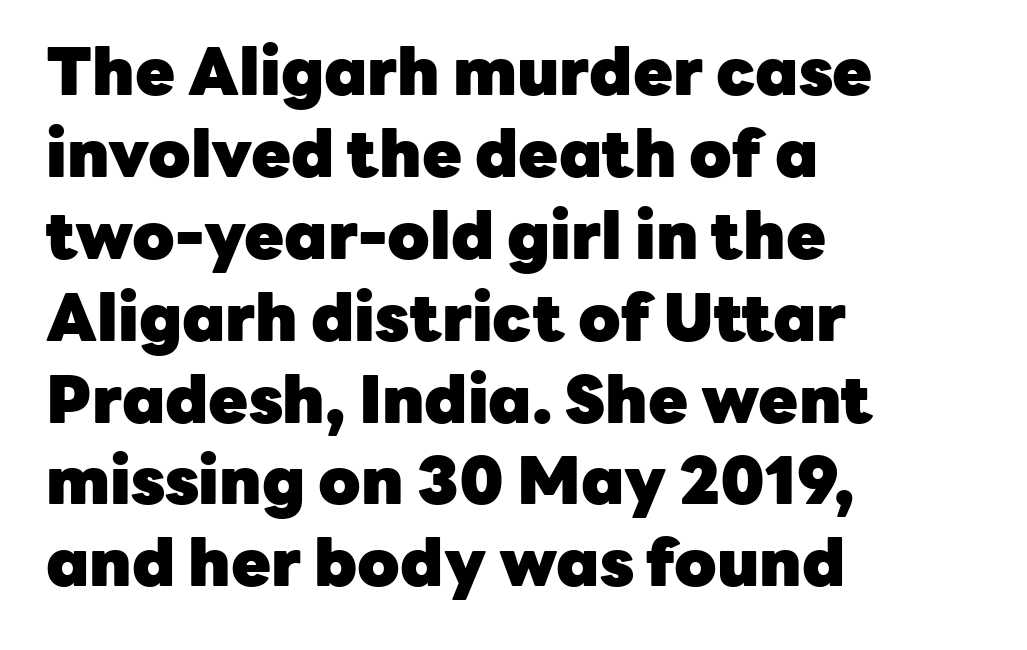
The space directly below the letters is spotless. Regular leading. Note: no serifs on the glyphs. The font is running at its bold setting. Left-aligned paragraph, ragged on the right. Designer's note — italics off, roman on.
